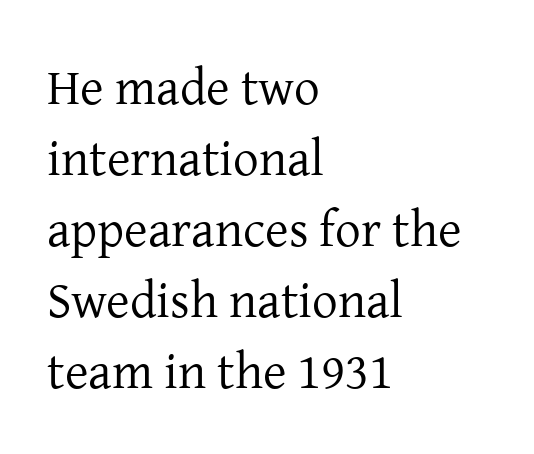
{"serif": "yes", "italic": "no", "bold": "no", "weight": "regular", "width": "normal", "stroke_contrast": "low", "x_height": "medium", "monospaced": "no", "underline": "no", "align": "left", "line_spacing": "normal", "line_spacing_ratio": 1.39, "letter_spacing": "normal", "letter_spacing_em": 0.0, "glyph_px": 51}
